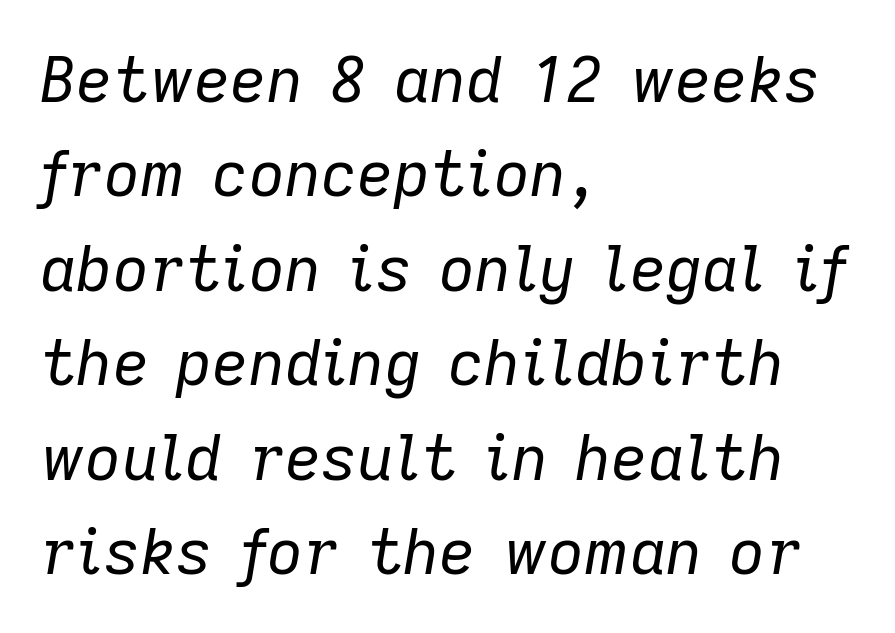
Q: Is the text bold? A: No.
Q: Is the text italic (slanted)? A: Yes, it leans right by about 9 degrees.
Q: Is the text underlined? A: No.
Q: How is the paragraph aligned? A: Left-aligned.
Q: Is the spacing between letters normal or unusually wide? A: Normal.
Q: Is the spacing between lines tight, normal or loose? A: Normal.
Q: Width (condensed, normal, or wide)? A: Normal.
Q: Stroke contrast? A: Low.
Q: x-height? A: Medium.
Q: Monospaced? A: No.
